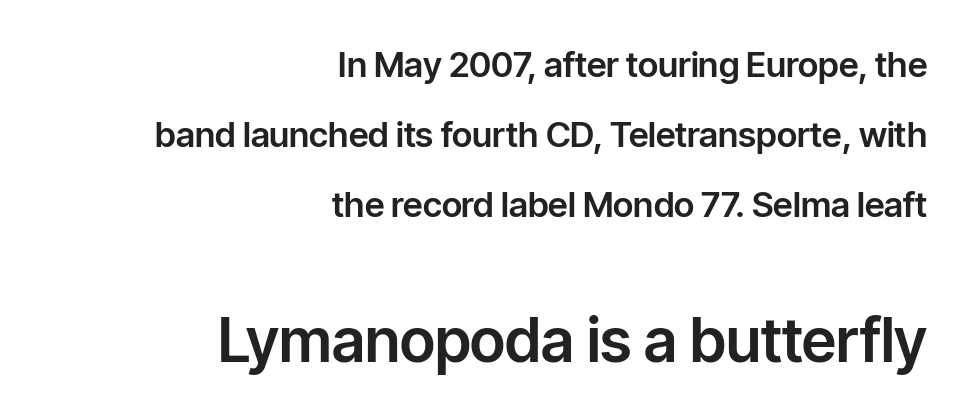
{"serif": "no", "italic": "no", "width": "normal", "stroke_contrast": "low", "x_height": "medium", "monospaced": "no", "underline": "no", "align": "right", "line_spacing": "loose", "line_spacing_ratio": 2.0, "letter_spacing": "normal", "letter_spacing_em": 0.0, "larger_block": "second", "size_ratio": 1.74, "glyph_px": 61}
